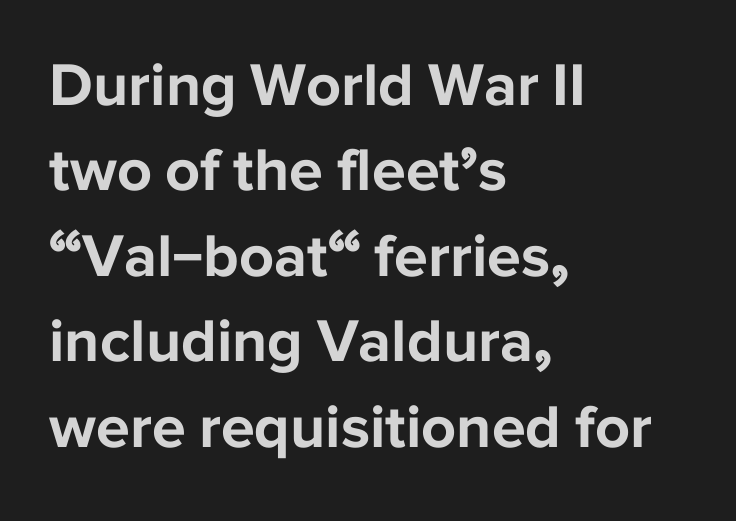
The image shows 61 px bold sans-serif type, upright; set left-aligned, normal line spacing (1.4x), normal letter spacing, not underlined; low stroke contrast and a medium x-height.
